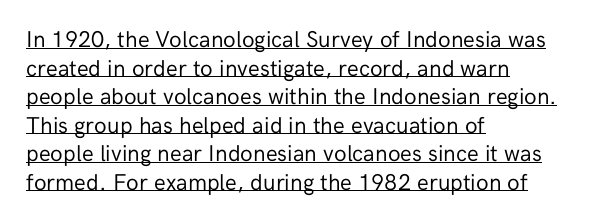
The image shows 23 px text type, upright; set left-aligned, line spacing 1.24x, normal letter spacing, underlined.
